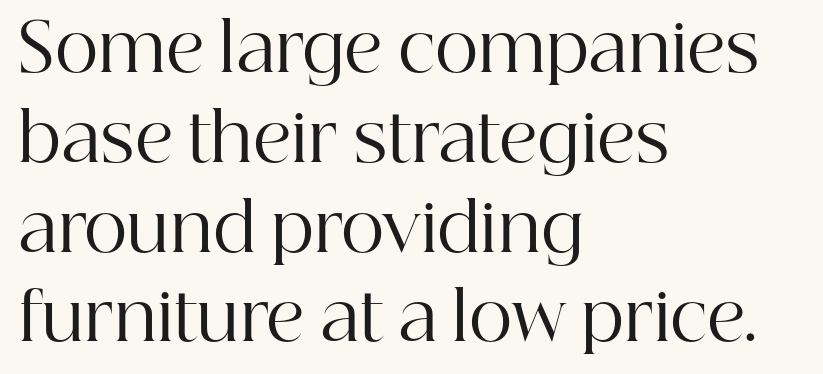
Q: Is the text bold? A: No.
Q: Is the text italic (slanted)? A: No, it is upright.
Q: Is the typeface a serif or a sans-serif typeface? A: Serif.
Q: Is the text underlined? A: No.
Q: How is the paragraph aligned? A: Left-aligned.
Q: Is the spacing between letters normal or unusually wide? A: Normal.
Q: Is the spacing between lines tight, normal or loose? A: Normal.
Q: Width (condensed, normal, or wide)? A: Normal.
Q: Stroke contrast? A: High.
Q: x-height? A: Medium.
Q: Monospaced? A: No.
